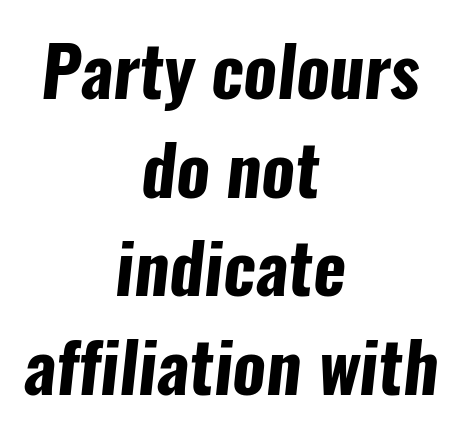
Q: Is the text bold? A: Yes.
Q: Is the typeface a serif or a sans-serif typeface? A: Sans-serif.
Q: Is the text underlined? A: No.
Q: How is the paragraph aligned? A: Centered.
Q: Is the spacing between letters normal or unusually wide? A: Normal.
Q: Is the spacing between lines tight, normal or loose? A: Normal.
Q: Width (condensed, normal, or wide)? A: Condensed.
Q: Stroke contrast? A: Low.
Q: x-height? A: Medium.
Q: Monospaced? A: No.
